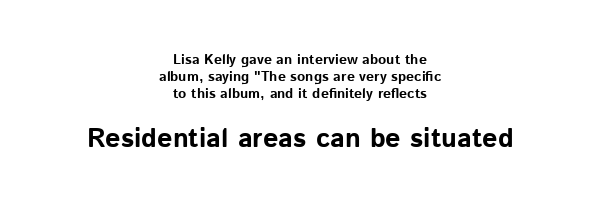
Honestly, the letter spacing is just normal — you wouldn't notice it. Every stem runs plumb, perpendicular to the baseline. Underlining? Definitely not there. Does the copy run flush right? No — it is centered line by line. The rendering enlarges the type as you move from the upper chunk to the lower. Plenty of ink on the page — the face is bold.
